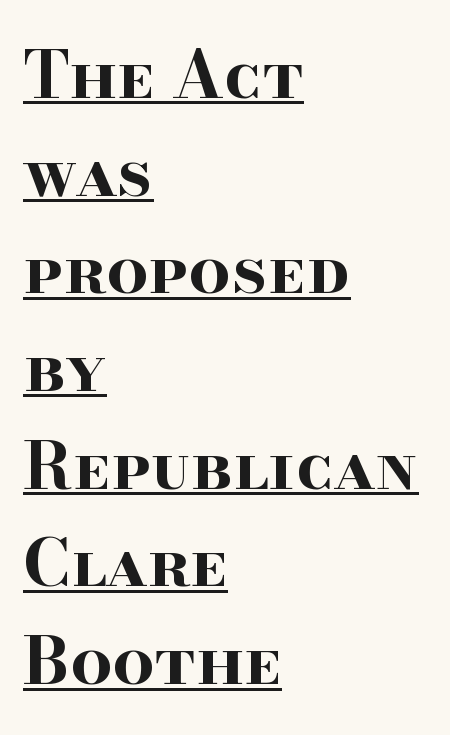
Q: Is the text bold? A: Yes.
Q: Is the text italic (slanted)? A: No, it is upright.
Q: Is the typeface a serif or a sans-serif typeface? A: Serif.
Q: Is the text underlined? A: Yes.
Q: How is the paragraph aligned? A: Left-aligned.
Q: Is the spacing between letters normal or unusually wide? A: Normal.
Q: Is the spacing between lines tight, normal or loose? A: Normal.
Q: Width (condensed, normal, or wide)? A: Wide.
Q: Stroke contrast? A: High.
Q: x-height? A: Small.
Q: Monospaced? A: No.
